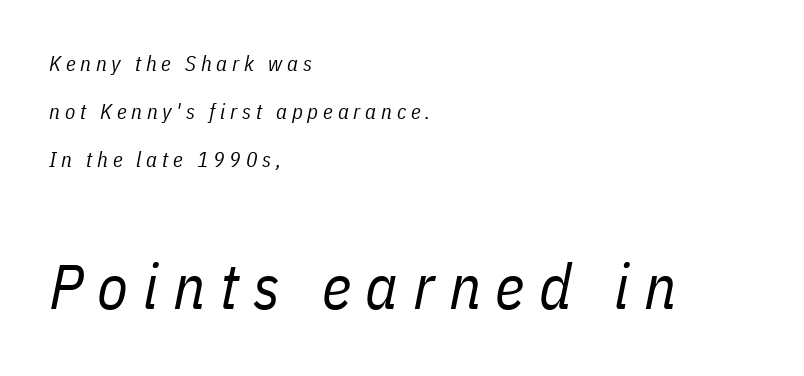
Q: Is the text bold? A: No.
Q: Is the text italic (slanted)? A: Yes, it leans right by about 11 degrees.
Q: Is the text underlined? A: No.
Q: How is the paragraph aligned? A: Left-aligned.
Q: Is the spacing between letters normal or unusually wide? A: Unusually wide.
Q: Is the spacing between lines tight, normal or loose? A: Loose.
Q: Which block of text is set in a larger size, the first (top) or the second (bottom)? A: The second (bottom) one.
Q: Width (condensed, normal, or wide)? A: Condensed.
Q: Stroke contrast? A: Low.
Q: x-height? A: Medium.
Q: Monospaced? A: No.
